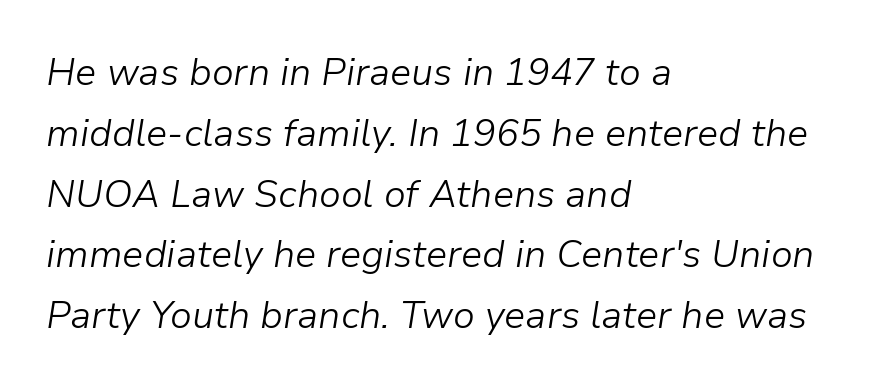
The image shows 38 px light type, italic (leaning right); set left-aligned, normal line spacing (1.6x), normal letter spacing, not underlined; low stroke contrast and a medium x-height.
